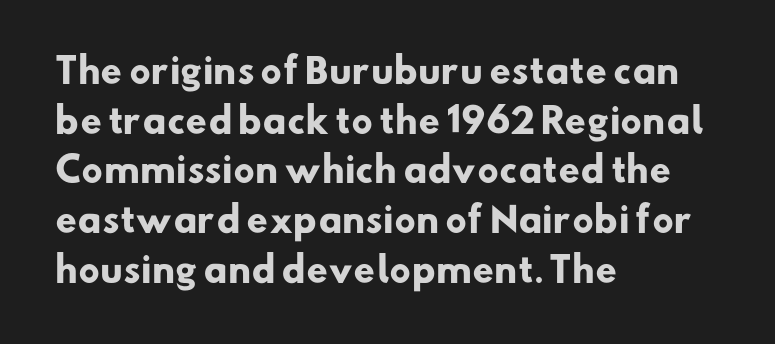
The image shows 34 px heavy sans-serif type; set left-aligned, normal line spacing (1.46x), normal letter spacing, not underlined; low stroke contrast and a small x-height.
